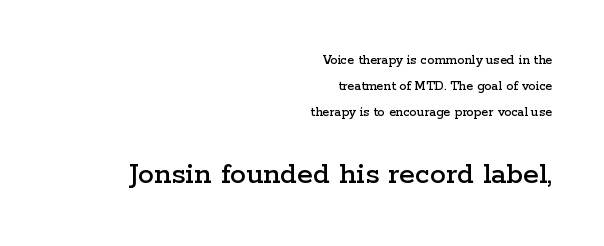
Every row of glyphs terminates at an identical x-position on the right. Is the lower block the larger one? Yes — the lower block carries the bigger type. This sample uses an upright cut, with every glyph sitting square on the baseline. What kind of face is this? One with serifs. The passage shown is not underscored anywhere.
